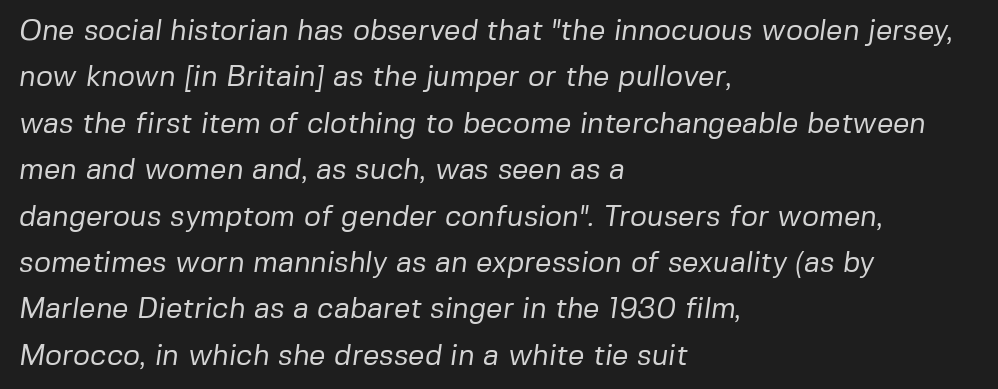
{"serif": "no", "bold": "no", "weight": "regular", "width": "normal", "stroke_contrast": "low", "x_height": "medium", "monospaced": "no", "underline": "no", "align": "left", "line_spacing": "normal", "line_spacing_ratio": 1.6, "letter_spacing": "normal", "letter_spacing_em": 0.0, "glyph_px": 29}
